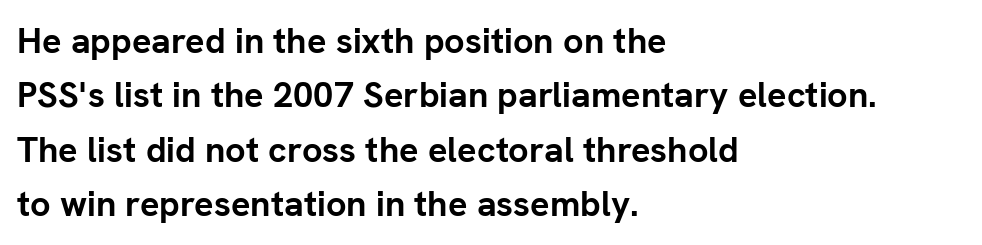
The image shows 36 px semibold sans-serif type, upright; set left-aligned, normal line spacing (1.51x), normal letter spacing, not underlined; low stroke contrast and a medium x-height.
